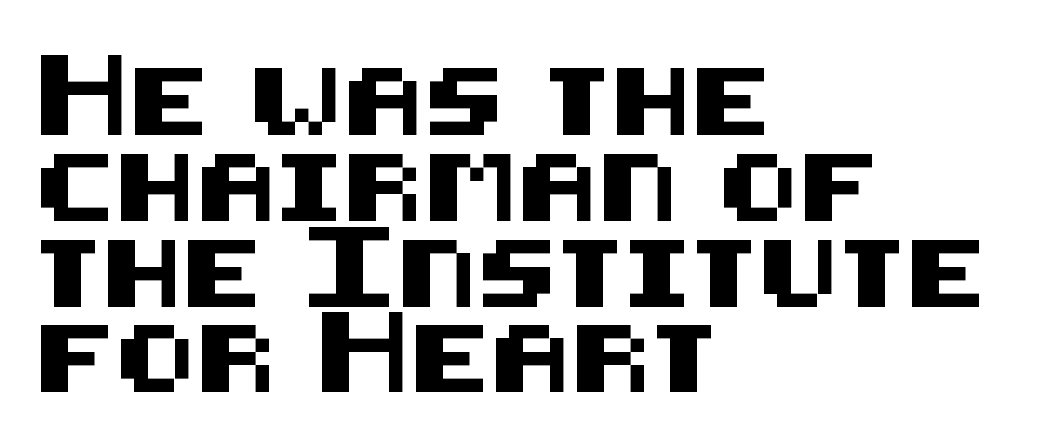
In terms of leading, this rendering sits right in the middle. Observe the ordinary spacing: letters are neighbours, not strangers. Visually the block forms a straight wall on the left and a jagged coastline on the right. The letters stand upright; this is a roman face. No feet cap the strokes, marking this as sans-serif type. Each row of text sits above clean, open space.
